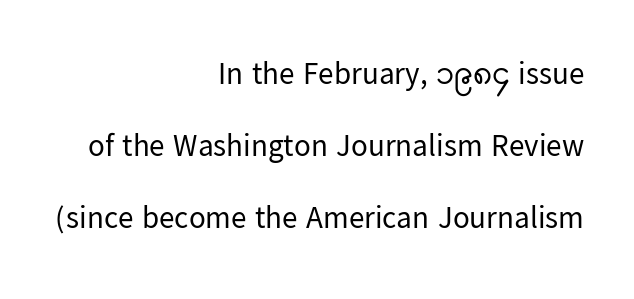
Letterform terminals end flat and unadorned throughout the passage. Heaviness? Minimal to ordinary, like unemphasized prose. Line endings align vertically; line beginnings do not. Is the letter spacing exaggerated? No — it looks like the ordinary default. This is roman type, the default non-slanted kind. Think of a printed novel: that variable character pitch is what you see here.
